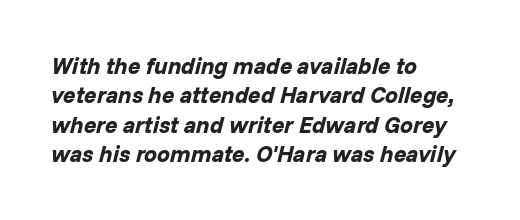
The image shows 23 px bold type, italic (leaning right); set left-aligned, normal line spacing (1.28x), normal letter spacing, not underlined.
